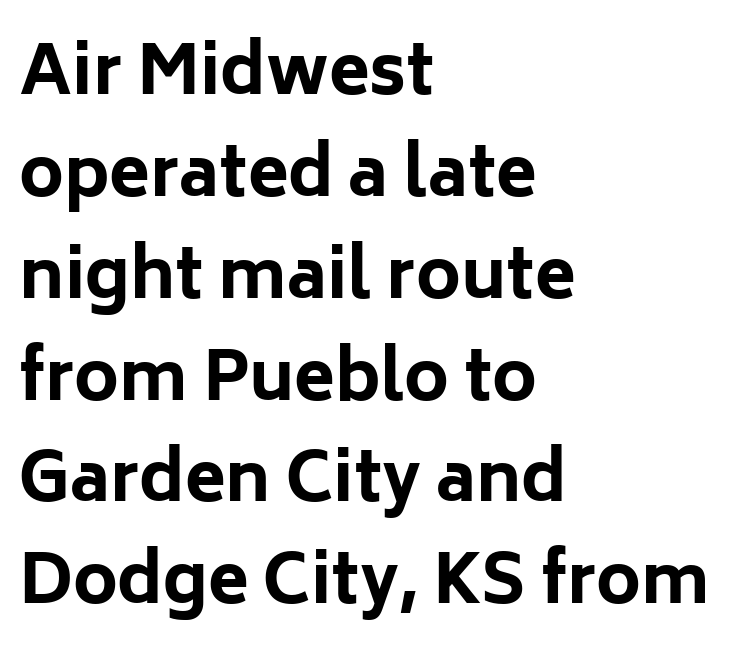
Every row of glyphs begins at an identical x-position on the left. Letters rest on an invisible, unmarked baseline. Is the type bold? Yes — the strokes are clearly thick and heavy. The passage shown is typed in a proportional face where columns would drift.
